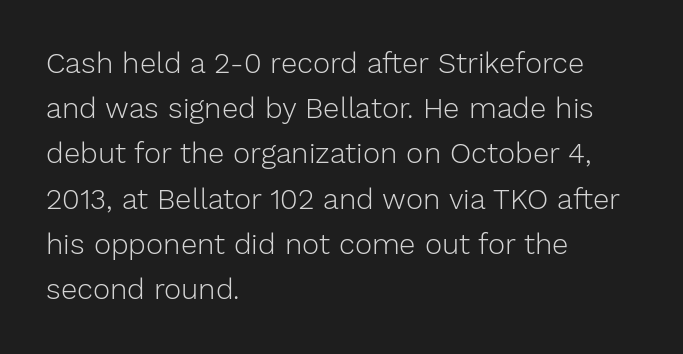
If you measured baseline to baseline, you'd find a middling distance. Looks like regular typesetting: each glyph gets only the width it needs. The foot of each line stays bare and open. A roman cut, with each character standing at attention. Typeset ragged right — the left edge is the straight one. No chunkiness to these letters — they're not bold.
